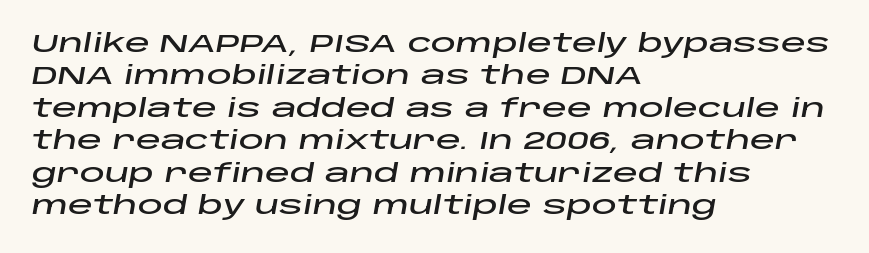
Tracking value appears to be zero — textbook default spacing. Plain, unruled lines of type. Every character sits at an angle, as italics do. The compositor pushed each line to the left boundary. Leading matches the norm, producing a regular column.
